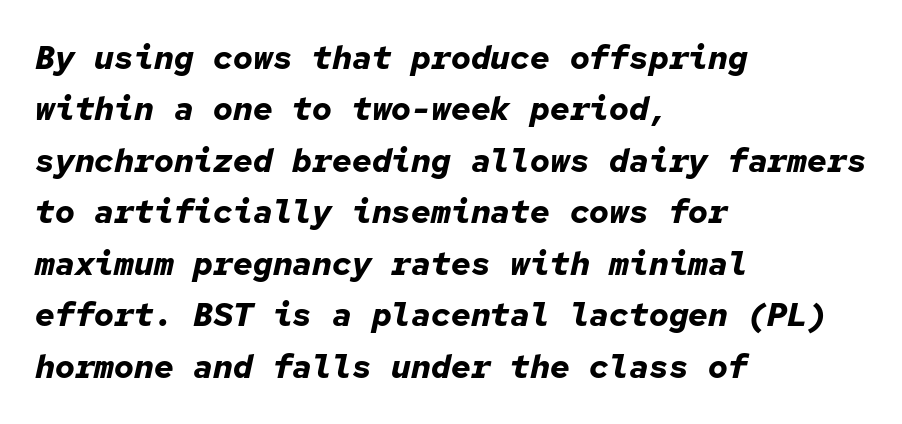
The image shows 33 px bold type, italic (leaning right), monospaced; set left-aligned, normal line spacing (1.56x), normal letter spacing, not underlined; low stroke contrast and a medium x-height.
